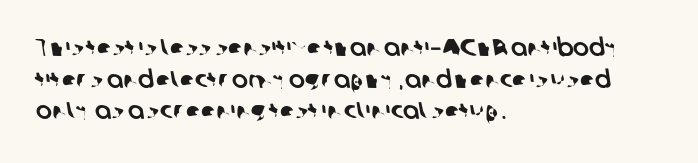
{"underline": "no", "align": "left", "line_spacing": "normal", "line_spacing_ratio": 1.32, "letter_spacing": "normal", "letter_spacing_em": 0.0, "glyph_px": 24}
